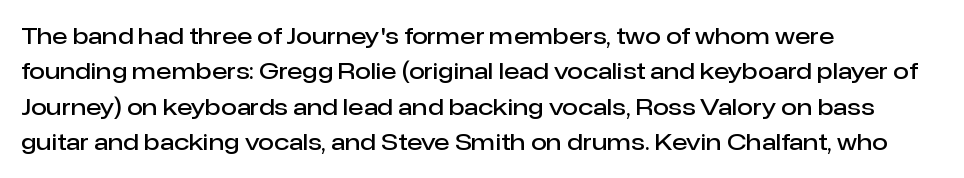
The image shows 23 px text type, upright; set left-aligned, normal line spacing (1.54x), normal letter spacing, not underlined.
